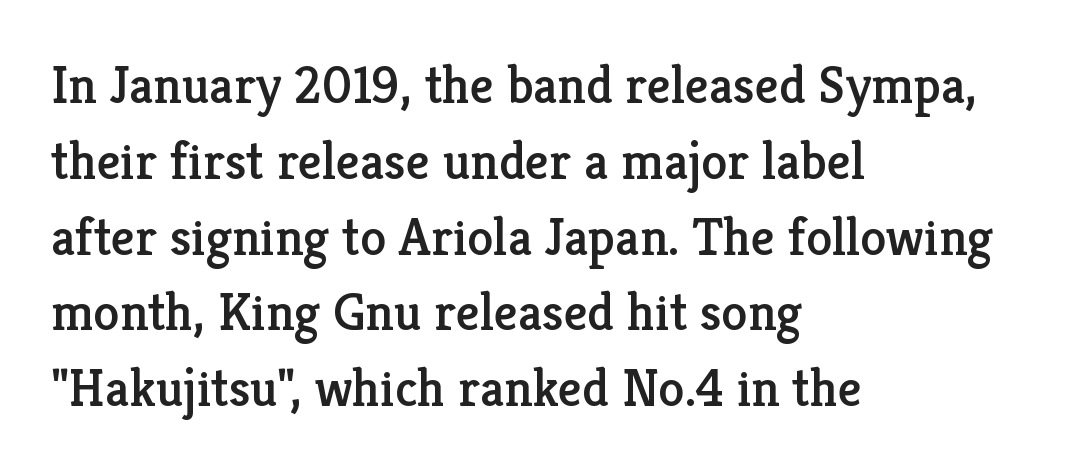
The image shows 53 px serif type, upright; set left-aligned, normal line spacing (1.43x), normal letter spacing, not underlined; low stroke contrast and a medium x-height.
